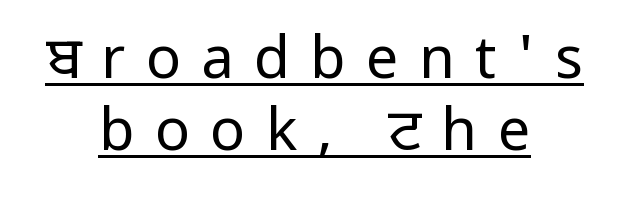
Look at the bottom of the vertical strokes: they stop flat, with no serifs. This rendering features underlined lettering. Each line is balanced around a shared central axis. Is this a fixed-width face? No — the glyphs have proportional, varying widths. Substantial extra tracking has been applied to these lines.
